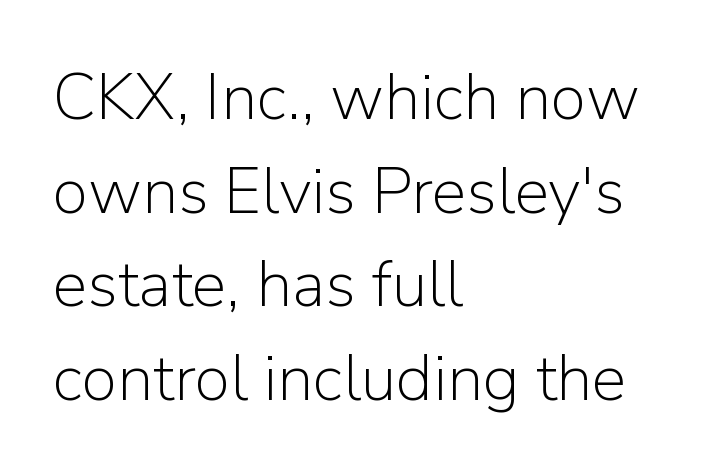
Q: Is the text bold? A: No.
Q: Is the text italic (slanted)? A: No, it is upright.
Q: Is the typeface a serif or a sans-serif typeface? A: Sans-serif.
Q: Is the text underlined? A: No.
Q: How is the paragraph aligned? A: Left-aligned.
Q: Is the spacing between letters normal or unusually wide? A: Normal.
Q: Is the spacing between lines tight, normal or loose? A: Normal.
Q: Width (condensed, normal, or wide)? A: Normal.
Q: Stroke contrast? A: Low.
Q: x-height? A: Medium.
Q: Monospaced? A: No.
